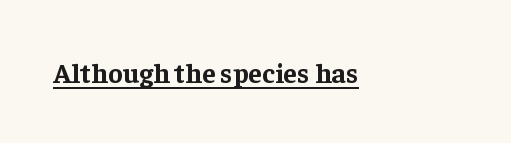
Q: Is the text bold? A: Yes.
Q: Is the text italic (slanted)? A: No, it is upright.
Q: Is the typeface a serif or a sans-serif typeface? A: Serif.
Q: Is the text underlined? A: Yes.
Q: Is the spacing between letters normal or unusually wide? A: Normal.
Q: Width (condensed, normal, or wide)? A: Normal.
Q: Stroke contrast? A: Low.
Q: x-height? A: Medium.
Q: Monospaced? A: No.
